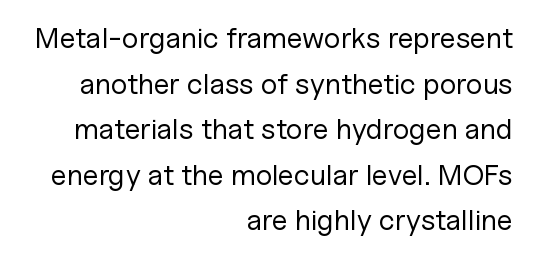
{"serif": "no", "italic": "no", "bold": "no", "weight": "regular", "width": "normal", "stroke_contrast": "low", "x_height": "medium", "monospaced": "no", "underline": "no", "align": "right", "line_spacing": "normal", "line_spacing_ratio": 1.57, "letter_spacing": "normal", "letter_spacing_em": 0.0, "glyph_px": 29}
